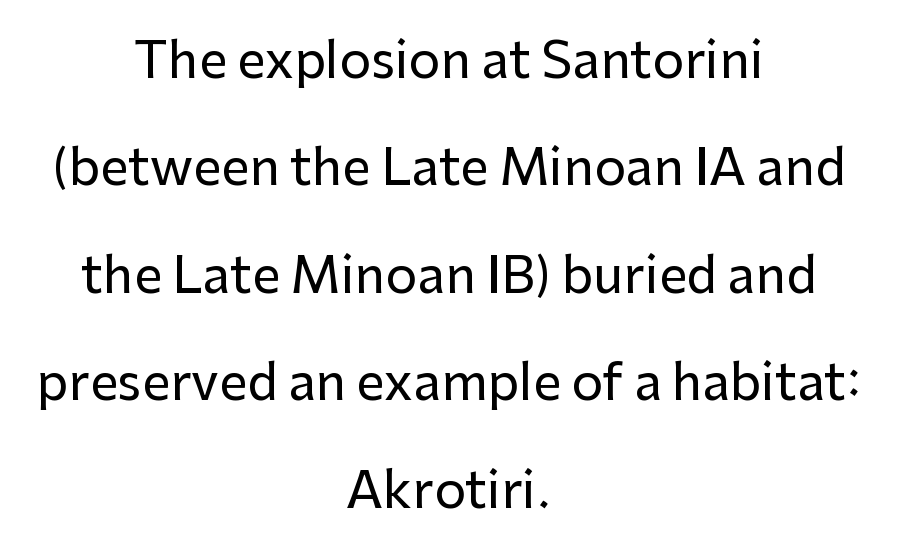
Students, note that the glyphs here touch the page at normal intervals. The block of text is sparse from top to bottom, with ample space between rows. Vertical strokes here are truly vertical. This rendering employs a face without finishing strokes, i.e., a sans-serif.
